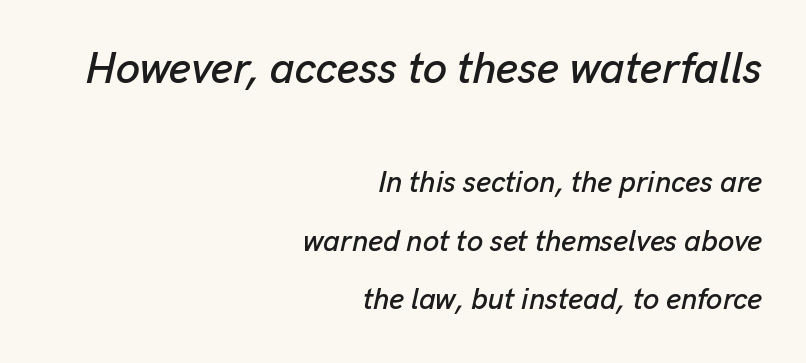
When letters slant like this, we call the style italic. The designer dialed line spacing up above the default. Any mark beneath the type? The region is blank. The paragraph has a hard right edge and a soft left edge. Scale decreases going downward across the two blocks. Looks like regular typesetting: each glyph gets only the width it needs.
